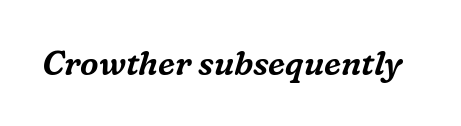
The passage shown leans; its letterforms are oblique. The passage shown is typed in a proportional face where columns would drift. Default kerning and tracking; the words read as compact shapes. Letterform terminals end in serifs throughout the passage. No word sits above an underline.
